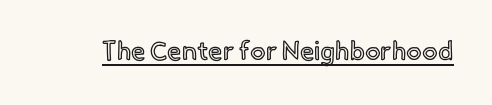
{"italic": "no", "underline": "yes", "letter_spacing": "normal", "letter_spacing_em": 0.0, "glyph_px": 26}
